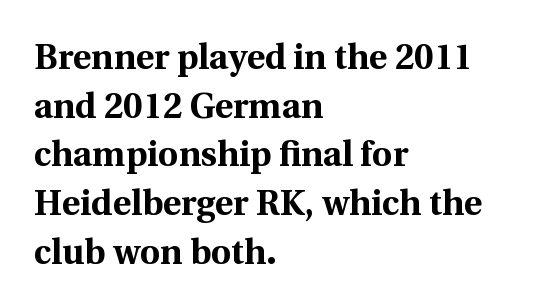
Descender tails drop into unmarked territory. Do the characters align in a grid? No, the font is proportional. Glyph-to-glyph distance matches everyday printed text. Typographically, this falls in the serif category.
